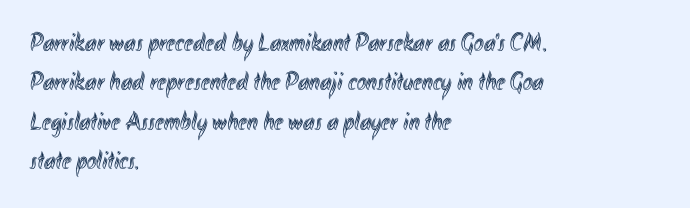
This rendering features lettering with no underline. Every row of glyphs begins at an identical x-position on the left. The leading is moderate, giving the passage an even texture.
